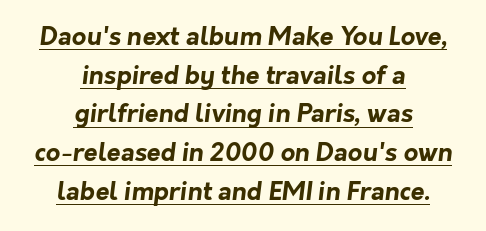
The glyphs are accompanied by a horizontal stroke just below them. This sample uses plain, unmodified letter spacing. Line spacing here is normal. In terms of weight, the rendering is a true, heavy bold. A student would call this center alignment; a typographer would say set centered.
